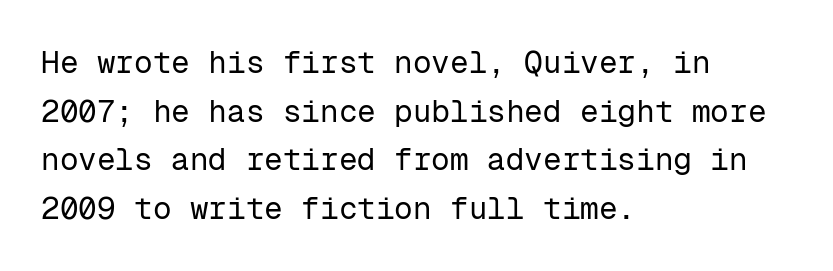
Q: Is the text bold? A: No.
Q: Is the text italic (slanted)? A: No, it is upright.
Q: Is the typeface a serif or a sans-serif typeface? A: Sans-serif.
Q: Is the text underlined? A: No.
Q: How is the paragraph aligned? A: Left-aligned.
Q: Is the spacing between letters normal or unusually wide? A: Normal.
Q: Is the spacing between lines tight, normal or loose? A: Normal.
Q: Width (condensed, normal, or wide)? A: Normal.
Q: Stroke contrast? A: Low.
Q: x-height? A: Medium.
Q: Monospaced? A: Yes.
